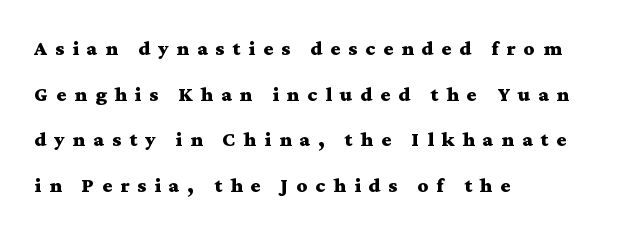
Rendered with straight, roman letterforms. What weight is shown? A full bold with thick strokes. Reading down the block, your eye returns to a fixed left position each line. Anything drawn beneath the words? Only blank space. Glyph-to-glyph distance is far greater than everyday printed text. Honestly, the rows look like they've been pulled way apart.
